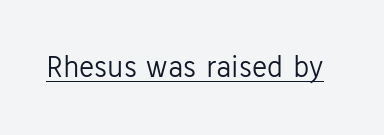
Does a line run under the words? Yes, clearly. Words appear dense and cohesive because spacing is normal. Note the varied advance widths — an 'i' is clearly narrower than an 'm'. No feet cap the strokes, marking this as sans-serif type.
